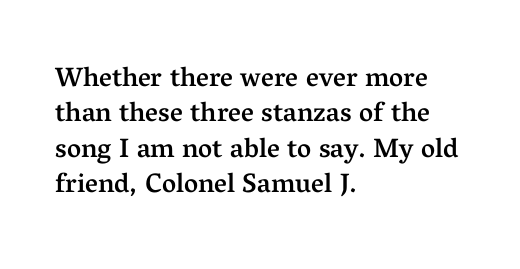
{"italic": "no", "bold": "semi", "underline": "no", "align": "left", "line_spacing": "normal", "line_spacing_ratio": 1.31, "letter_spacing": "normal", "letter_spacing_em": 0.0, "glyph_px": 27}
